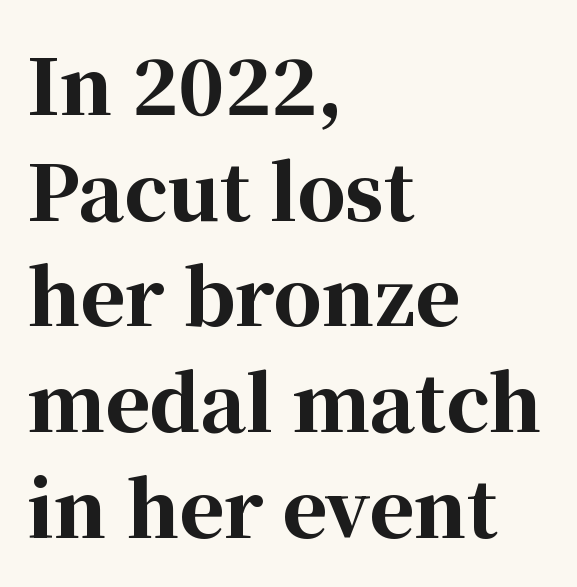
The image shows 76 px bold serif type, upright; set left-aligned, normal line spacing (1.39x), normal letter spacing, not underlined; high stroke contrast and a medium x-height.
